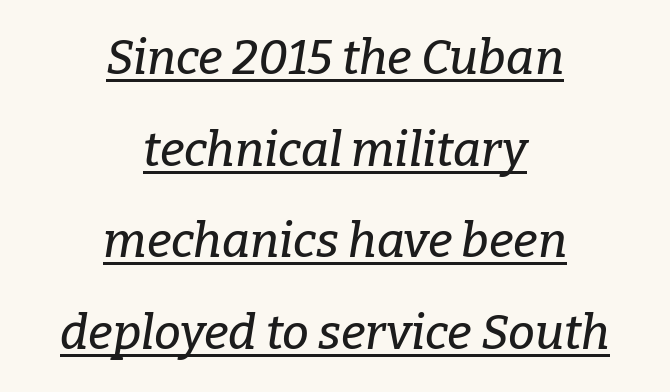
Q: Is the text italic (slanted)? A: Yes, it leans right by about 9 degrees.
Q: Is the typeface a serif or a sans-serif typeface? A: Serif.
Q: Is the text underlined? A: Yes.
Q: How is the paragraph aligned? A: Centered.
Q: Is the spacing between letters normal or unusually wide? A: Normal.
Q: Is the spacing between lines tight, normal or loose? A: Loose.
Q: Width (condensed, normal, or wide)? A: Normal.
Q: Stroke contrast? A: Low.
Q: x-height? A: Medium.
Q: Monospaced? A: No.
